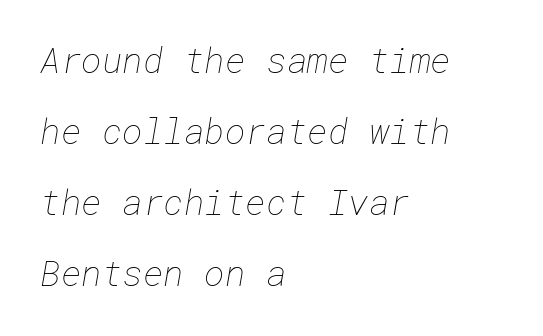
Q: Is the text bold? A: No.
Q: Is the text underlined? A: No.
Q: How is the paragraph aligned? A: Left-aligned.
Q: Is the spacing between letters normal or unusually wide? A: Normal.
Q: Is the spacing between lines tight, normal or loose? A: Loose.
Q: Width (condensed, normal, or wide)? A: Normal.
Q: Stroke contrast? A: Low.
Q: x-height? A: Medium.
